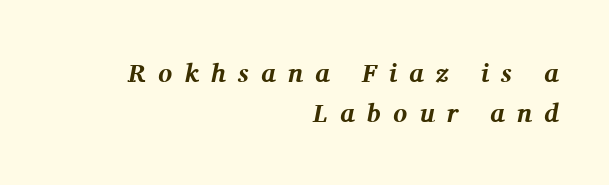
{"italic": "yes", "lean": "right", "slant_degrees": 11, "bold": "yes", "underline": "no", "align": "right", "line_spacing": "normal", "line_spacing_ratio": 1.54, "letter_spacing": "wide", "letter_spacing_em": 0.47, "glyph_px": 26}
